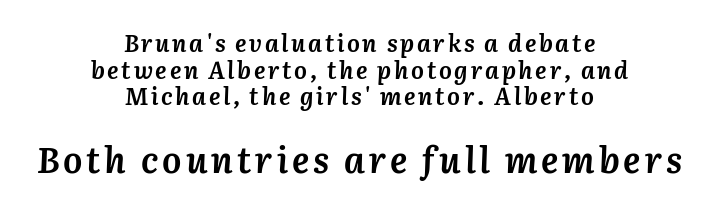
Notice how descenders almost collide with the ascenders below — that's tight leading. Here the second block reads like a headline and the first like body copy. A typesetter would mark this as italic. Typesetter's note: full bold, strokes at maximum text heaviness. Both edges are ragged and mirror each other, which tells us the setting is centered.
